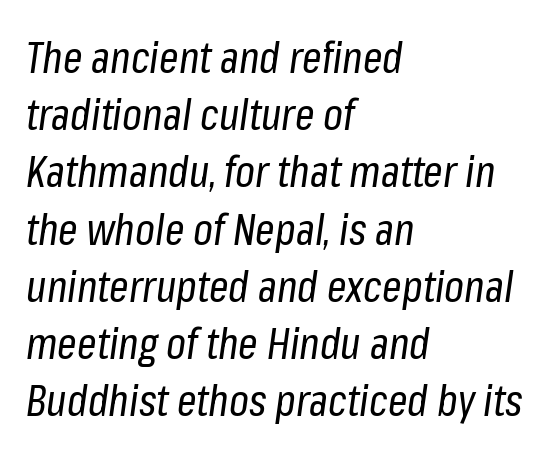
{"italic": "yes", "lean": "right", "slant_degrees": 8, "bold": "no", "weight": "regular", "width": "condensed", "stroke_contrast": "low", "x_height": "medium", "monospaced": "no", "underline": "no", "align": "left", "line_spacing": "normal", "line_spacing_ratio": 1.33, "letter_spacing": "normal", "letter_spacing_em": 0.0, "glyph_px": 43}
